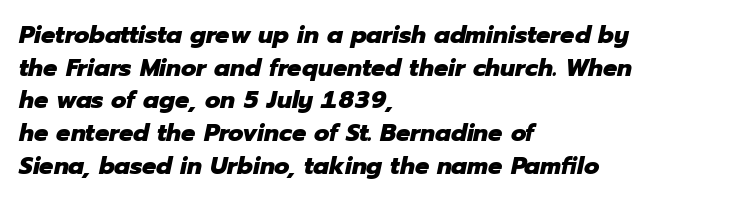
The font's italic variant was chosen for this text. Caption: multi-line text, flush left, ragged right. Words appear dense and cohesive because spacing is normal. Only glyphs here, with clear space below each row.
